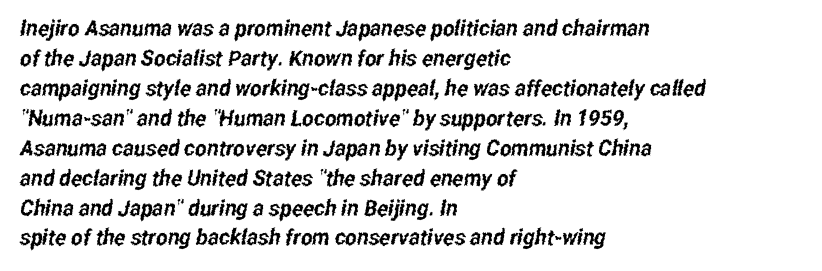
Q: Is the text underlined? A: No.
Q: How is the paragraph aligned? A: Left-aligned.
Q: Is the spacing between letters normal or unusually wide? A: Normal.
Q: Is the spacing between lines tight, normal or loose? A: Normal.
